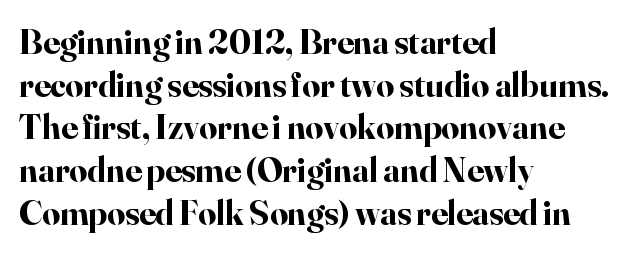
{"serif": "yes", "italic": "no", "bold": "yes", "weight": "bold", "width": "normal", "stroke_contrast": "high", "x_height": "small", "monospaced": "no", "underline": "no", "align": "left", "line_spacing_ratio": 1.22, "letter_spacing": "normal", "letter_spacing_em": 0.0, "glyph_px": 35}
